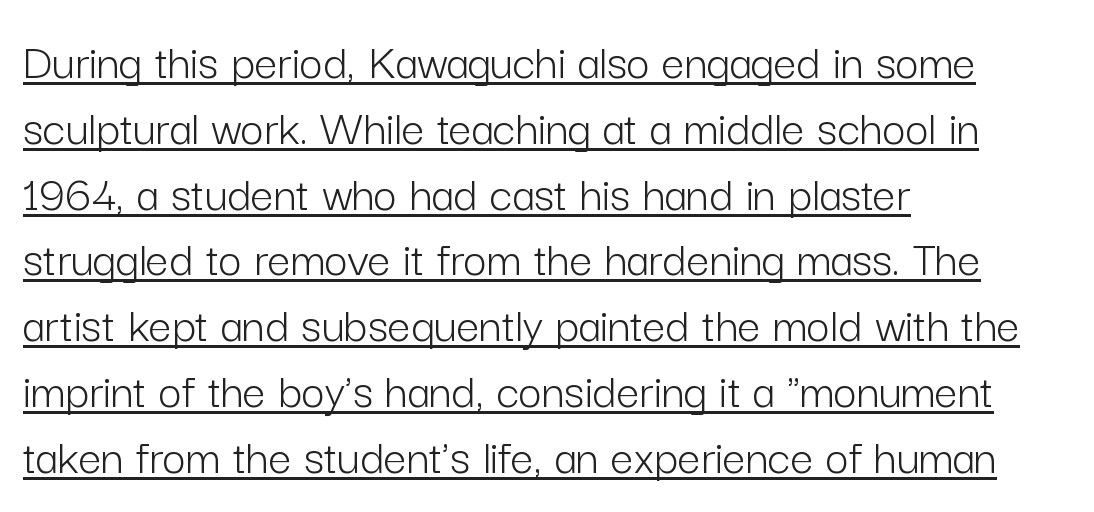
{"serif": "no", "italic": "no", "bold": "no", "weight": "light", "width": "normal", "stroke_contrast": "low", "x_height": "medium", "monospaced": "no", "underline": "yes", "align": "left", "line_spacing": "normal", "line_spacing_ratio": 1.29, "letter_spacing": "normal", "letter_spacing_em": 0.0, "glyph_px": 51}
